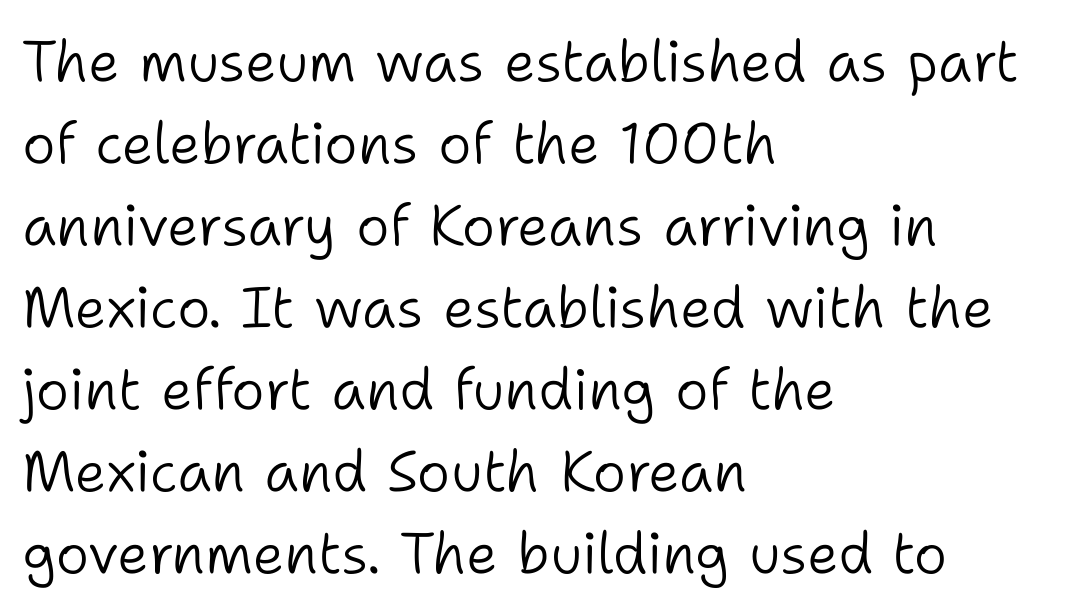
Q: Is the text bold? A: No.
Q: Is the text italic (slanted)? A: No, it is upright.
Q: Is the typeface a serif or a sans-serif typeface? A: Sans-serif.
Q: Is the text underlined? A: No.
Q: How is the paragraph aligned? A: Left-aligned.
Q: Is the spacing between letters normal or unusually wide? A: Normal.
Q: Is the spacing between lines tight, normal or loose? A: Normal.
Q: Width (condensed, normal, or wide)? A: Normal.
Q: Stroke contrast? A: Low.
Q: x-height? A: Medium.
Q: Monospaced? A: No.
